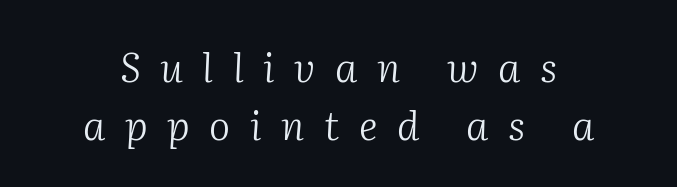
{"serif": "yes", "italic": "yes", "lean": "right", "slant_degrees": 2, "bold": "no", "weight": "light", "width": "normal", "stroke_contrast": "medium", "x_height": "medium", "monospaced": "no", "underline": "no", "align": "center", "line_spacing": "normal", "line_spacing_ratio": 1.44, "letter_spacing": "wide", "letter_spacing_em": 0.49, "glyph_px": 40}
